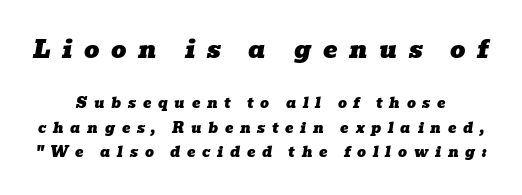
The image shows 24 px text type, italic (leaning right); set line spacing 1.75x, unusually wide letter spacing (+0.48 em), not underlined; the first (top) block is 1.71x larger.
